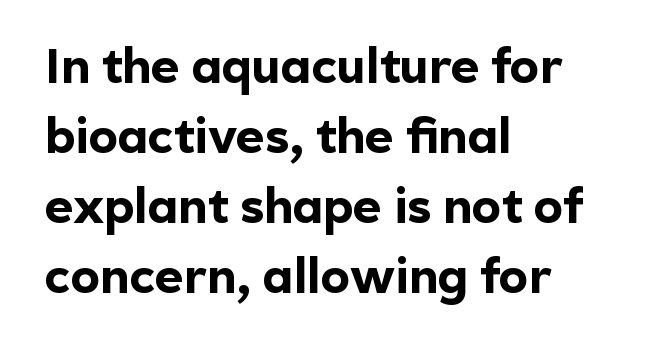
{"serif": "no", "italic": "no", "bold": "yes", "weight": "bold", "width": "normal", "x_height": "medium", "monospaced": "no", "underline": "no", "align": "left", "line_spacing": "normal", "line_spacing_ratio": 1.43, "letter_spacing": "normal", "letter_spacing_em": 0.0, "glyph_px": 49}
